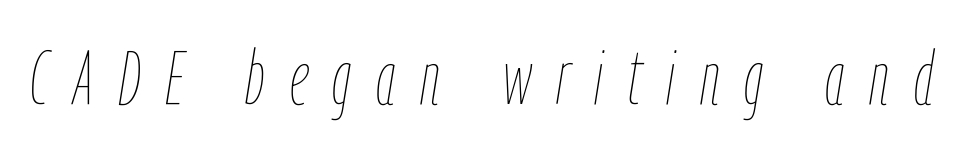
The image shows 76 px thin, condensed type, italic (leaning right); set unusually wide letter spacing (+0.33 em), not underlined; low stroke contrast and a medium x-height.
